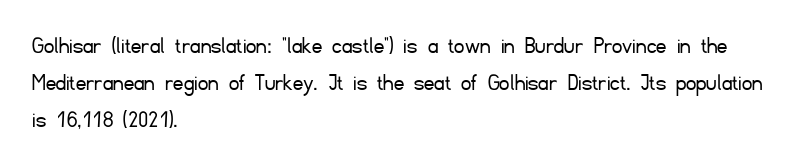
The image shows 25 px text type, upright; set left-aligned, normal line spacing (1.48x), normal letter spacing, not underlined.
